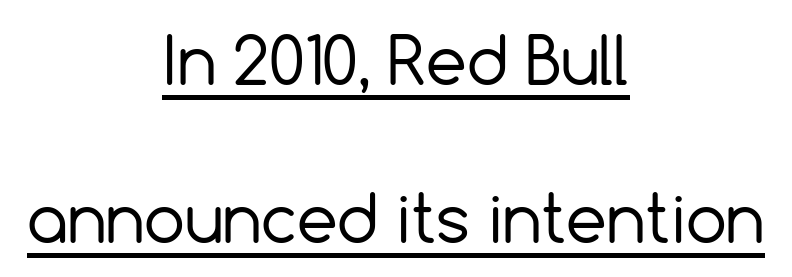
Q: Is the text bold? A: No.
Q: Is the text italic (slanted)? A: No, it is upright.
Q: Is the typeface a serif or a sans-serif typeface? A: Sans-serif.
Q: Is the text underlined? A: Yes.
Q: How is the paragraph aligned? A: Centered.
Q: Is the spacing between letters normal or unusually wide? A: Normal.
Q: Is the spacing between lines tight, normal or loose? A: Loose.
Q: Width (condensed, normal, or wide)? A: Normal.
Q: x-height? A: Medium.
Q: Monospaced? A: No.
